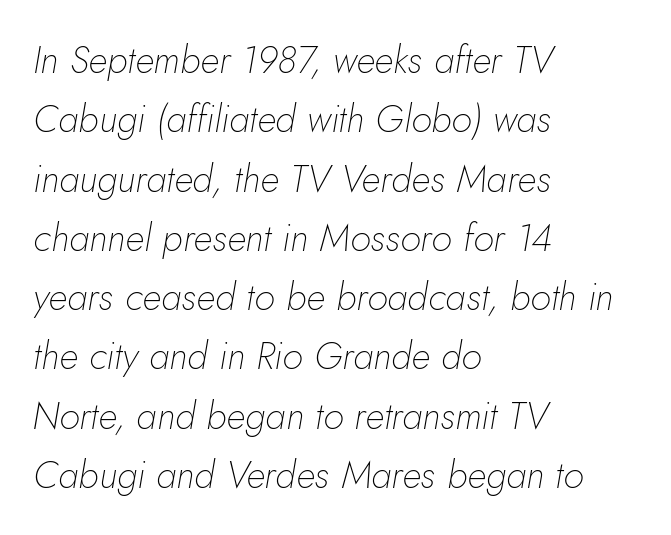
{"italic": "yes", "lean": "right", "slant_degrees": 10, "bold": "no", "weight": "thin", "width": "normal", "stroke_contrast": "low", "x_height": "small", "monospaced": "no", "underline": "no", "align": "left", "line_spacing": "normal", "line_spacing_ratio": 1.56, "letter_spacing": "normal", "letter_spacing_em": 0.0, "glyph_px": 38}
